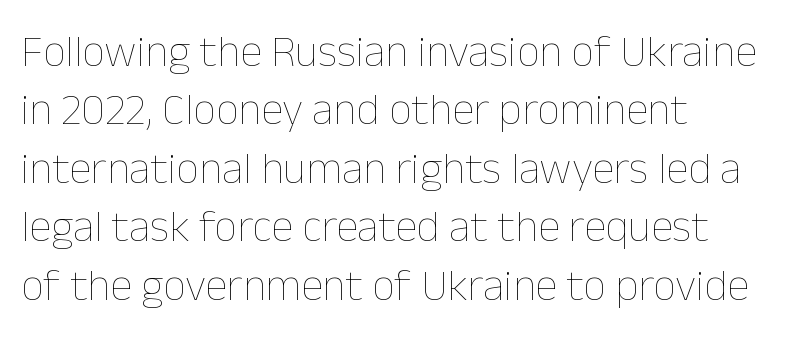
You could not count columns in this text — the font is proportionally spaced. No extra ink here — the face is not bold. These lines keep a tight, regular rhythm from letter to letter. Compared with a centered layout, this one pins lines to the left instead. No word sits above an underline.
